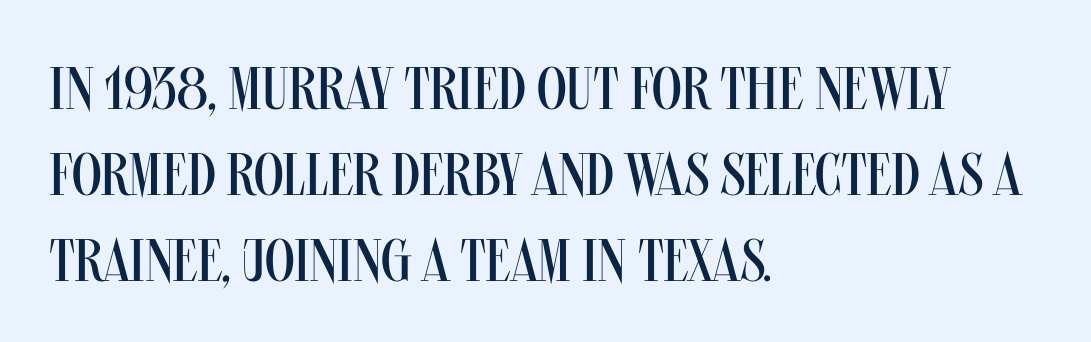
The image shows 60 px regular-weight, condensed sans-serif type, upright; set left-aligned, normal line spacing (1.43x), normal letter spacing, not underlined; medium stroke contrast and a large x-height.
